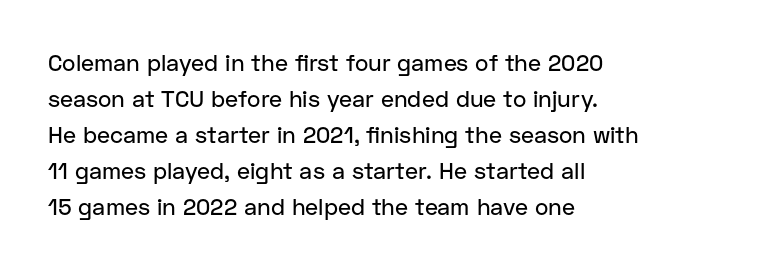
The passage shown has conventional tracking throughout. The axis of the letterforms is exactly vertical. In CSS terms this would be text-align: left. The area under the type is left untouched.
